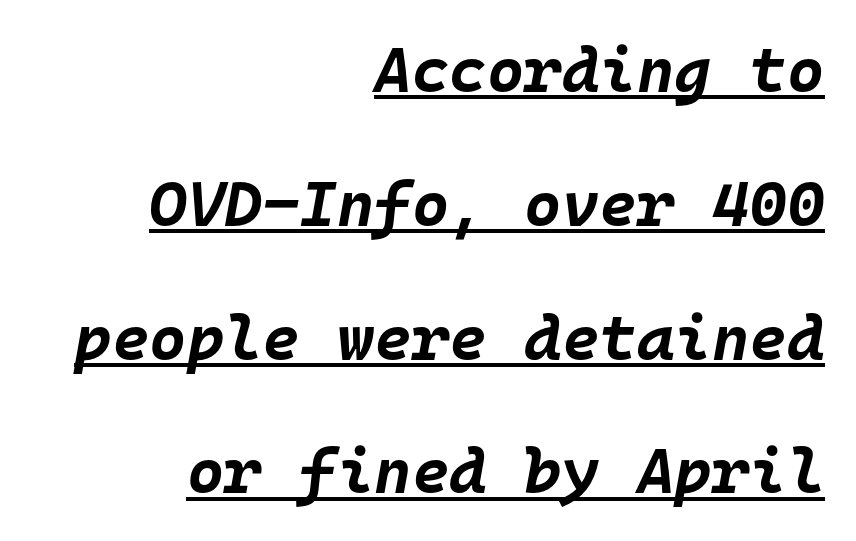
The image shows 64 px bold type, italic (leaning right), monospaced; set right-aligned, loose line spacing (2.09x), normal letter spacing, underlined; low stroke contrast and a large x-height.
